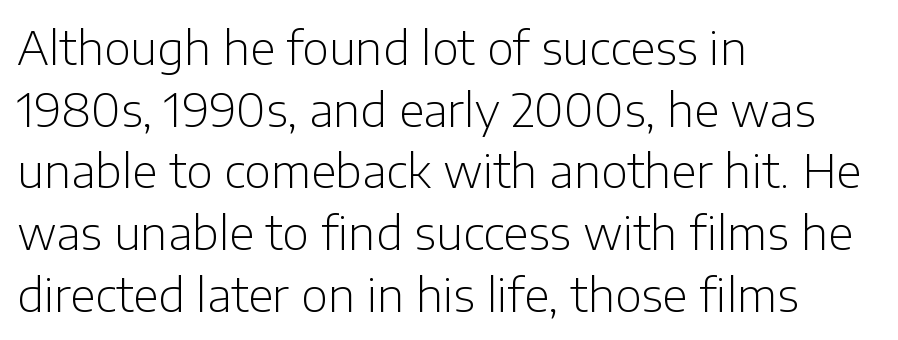
Q: Is the text bold? A: No.
Q: Is the text italic (slanted)? A: No, it is upright.
Q: Is the typeface a serif or a sans-serif typeface? A: Sans-serif.
Q: Is the text underlined? A: No.
Q: How is the paragraph aligned? A: Left-aligned.
Q: Is the spacing between letters normal or unusually wide? A: Normal.
Q: Is the spacing between lines tight, normal or loose? A: Normal.
Q: Width (condensed, normal, or wide)? A: Normal.
Q: Stroke contrast? A: Low.
Q: x-height? A: Medium.
Q: Monospaced? A: No.
